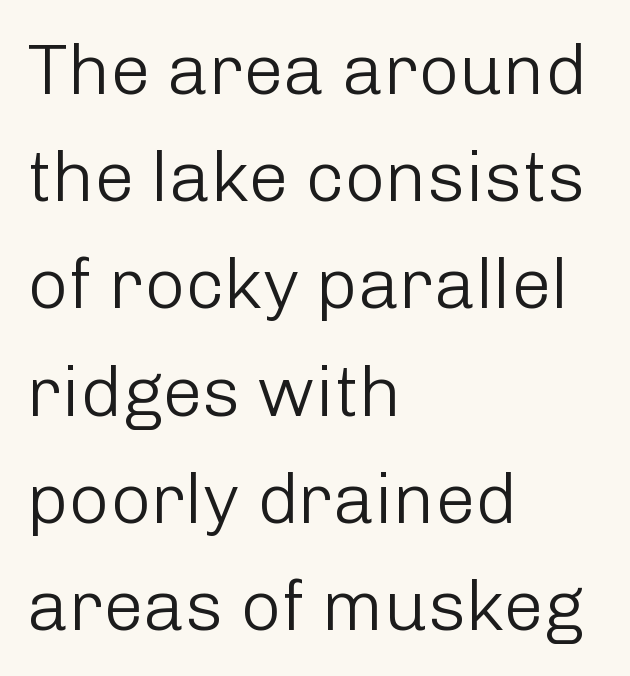
The image shows 71 px light sans-serif type, upright; set left-aligned, normal line spacing (1.51x), normal letter spacing, not underlined; low stroke contrast and a medium x-height.
